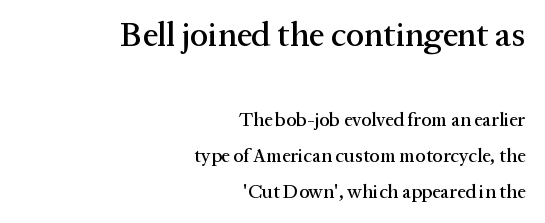
Q: Is the text italic (slanted)? A: No, it is upright.
Q: Is the typeface a serif or a sans-serif typeface? A: Serif.
Q: Is the text underlined? A: No.
Q: How is the paragraph aligned? A: Right-aligned.
Q: Is the spacing between letters normal or unusually wide? A: Normal.
Q: Which block of text is set in a larger size, the first (top) or the second (bottom)? A: The first (top) one.
Q: Width (condensed, normal, or wide)? A: Normal.
Q: Stroke contrast? A: Medium.
Q: x-height? A: Medium.
Q: Monospaced? A: No.
